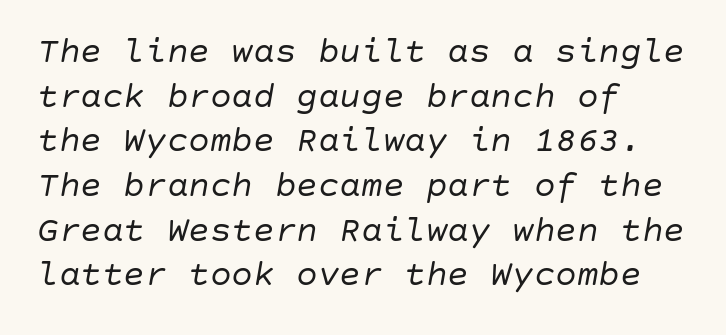
Q: Is the text bold? A: No.
Q: Is the text italic (slanted)? A: Yes, it leans right by about 10 degrees.
Q: Is the text underlined? A: No.
Q: How is the paragraph aligned? A: Left-aligned.
Q: Is the spacing between letters normal or unusually wide? A: Normal.
Q: Width (condensed, normal, or wide)? A: Normal.
Q: Stroke contrast? A: Low.
Q: x-height? A: Large.
